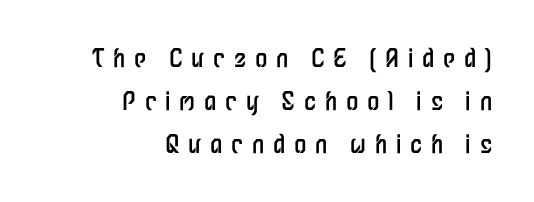
Q: Is the text bold? A: No.
Q: Is the text italic (slanted)? A: No, it is upright.
Q: Is the text underlined? A: No.
Q: How is the paragraph aligned? A: Right-aligned.
Q: Is the spacing between letters normal or unusually wide? A: Unusually wide.
